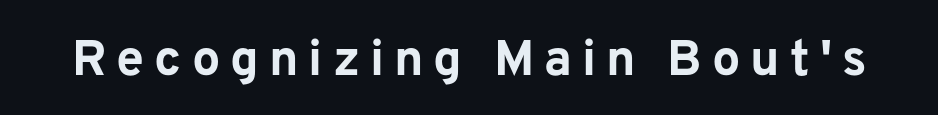
The image shows 50 px bold sans-serif type, upright; set unusually wide letter spacing (+0.2 em), not underlined; low stroke contrast and a medium x-height.
